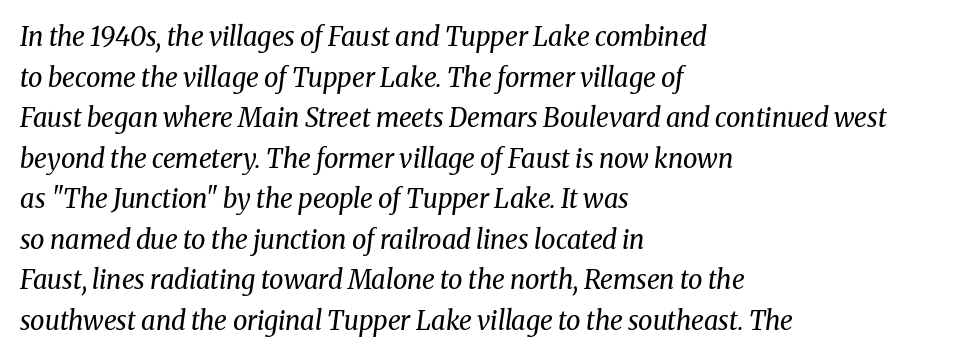
The image shows 26 px text type, italic (leaning right); set left-aligned, normal line spacing (1.56x), normal letter spacing, not underlined.
